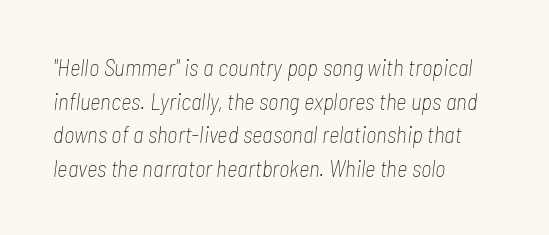
The image shows 23 px text type, italic (leaning right); set left-aligned, normal line spacing (1.46x), normal letter spacing, not underlined.
